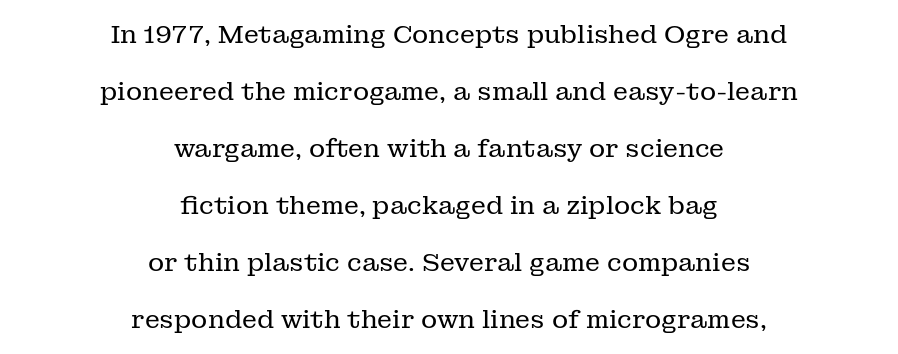
Compared with typical paragraphs, the rows here are farther apart. Honestly, there is no underline to notice here at all. Ordinary non-slanted type is in use. Stroke thickness stays within the range of a standard reading face or lighter.
